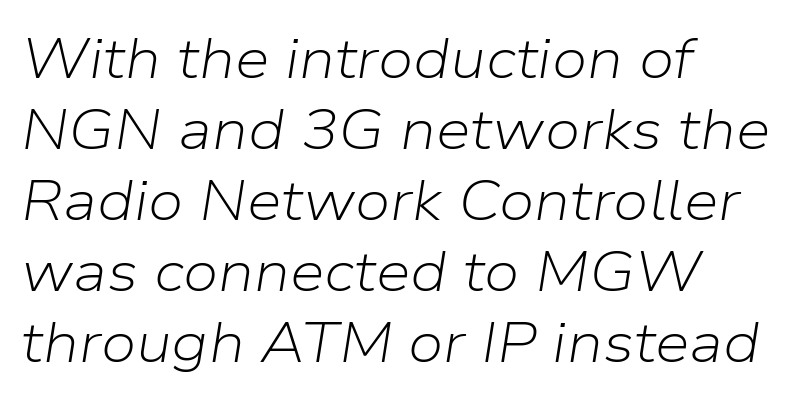
Q: Is the text bold? A: No.
Q: Is the text italic (slanted)? A: Yes, it leans right by about 9 degrees.
Q: Is the text underlined? A: No.
Q: How is the paragraph aligned? A: Left-aligned.
Q: Is the spacing between letters normal or unusually wide? A: Normal.
Q: Is the spacing between lines tight, normal or loose? A: Normal.
Q: Width (condensed, normal, or wide)? A: Normal.
Q: Stroke contrast? A: Low.
Q: x-height? A: Medium.
Q: Monospaced? A: No.
